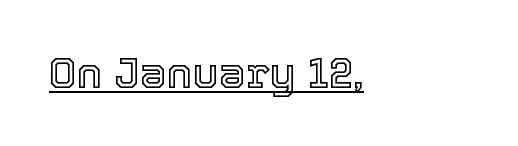
The image shows 43 px text type, upright; set normal letter spacing, underlined; a medium x-height.
